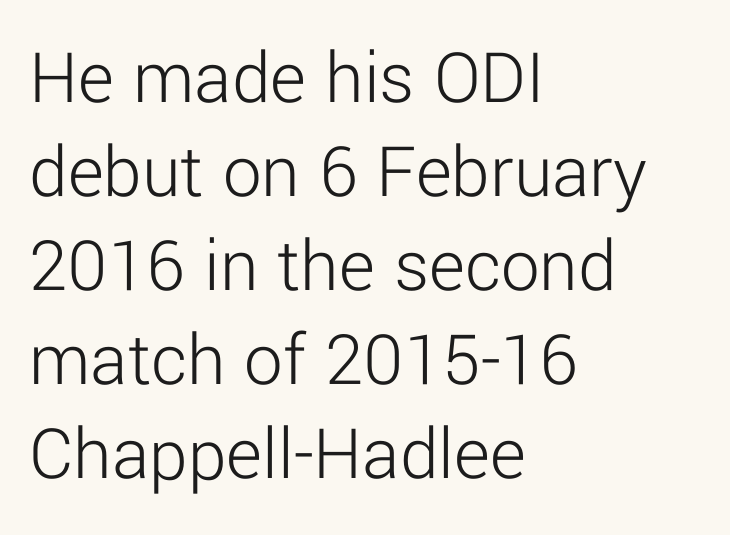
The image shows 77 px light sans-serif type, upright; set left-aligned, line spacing 1.22x, normal letter spacing, not underlined; low stroke contrast and a medium x-height.
